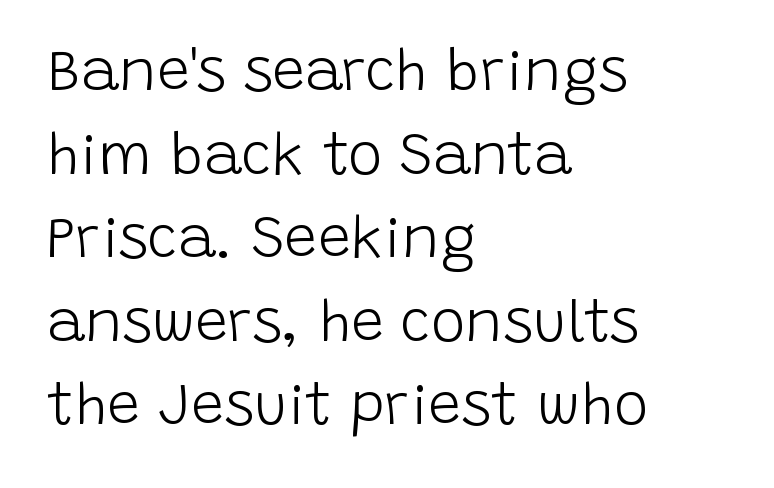
The image shows 58 px light sans-serif type, upright; set left-aligned, normal line spacing (1.44x), normal letter spacing, not underlined; low stroke contrast and a large x-height.
